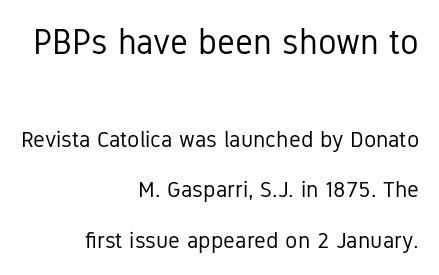
{"serif": "no", "italic": "no", "bold": "no", "weight": "regular", "width": "condensed", "stroke_contrast": "low", "x_height": "medium", "monospaced": "no", "underline": "no", "align": "right", "line_spacing": "loose", "line_spacing_ratio": 2.18, "letter_spacing": "normal", "letter_spacing_em": 0.0, "larger_block": "first", "size_ratio": 1.52, "glyph_px": 35}
